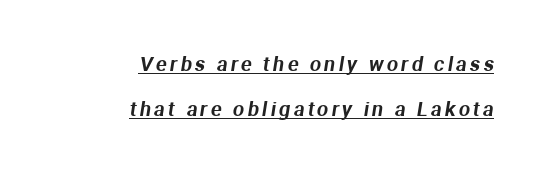
The image shows 20 px text type; set right-aligned, loose line spacing (2.27x), underlined.
